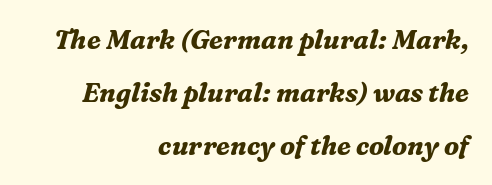
Q: Is the text bold? A: Yes.
Q: Is the text italic (slanted)? A: Yes, it leans right by about 16 degrees.
Q: Is the text underlined? A: No.
Q: How is the paragraph aligned? A: Right-aligned.
Q: Is the spacing between letters normal or unusually wide? A: Normal.
Q: Is the spacing between lines tight, normal or loose? A: Loose.
